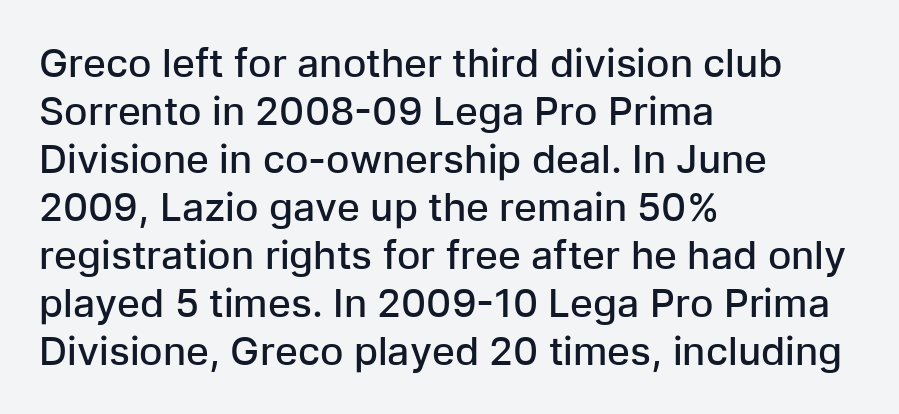
Varying glyph widths throughout — classic text-font behaviour. Caption: semibold face, moderately heavy strokes. The gaps between neighbouring characters are ordinary and unremarkable. Check under the words: just untouched page. The typography opts for an upright posture over an oblique one.
